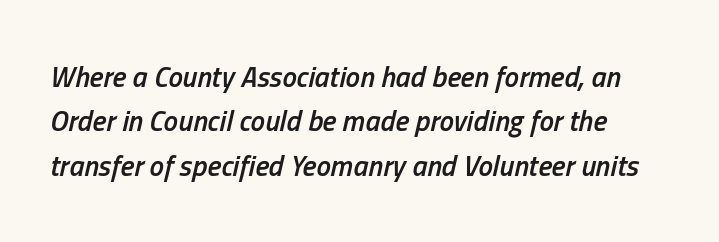
Q: Is the text bold? A: Semi-bold.
Q: Is the text italic (slanted)? A: Yes, it leans right by about 13 degrees.
Q: Is the text underlined? A: No.
Q: How is the paragraph aligned? A: Left-aligned.
Q: Is the spacing between letters normal or unusually wide? A: Normal.
Q: Is the spacing between lines tight, normal or loose? A: Normal.
Q: Width (condensed, normal, or wide)? A: Condensed.
Q: Stroke contrast? A: Low.
Q: x-height? A: Medium.
Q: Monospaced? A: No.
